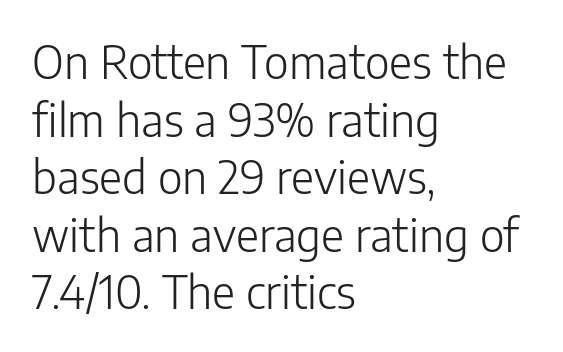
The image shows 45 px light sans-serif type, upright; set left-aligned, normal line spacing (1.28x), normal letter spacing, not underlined; low stroke contrast and a medium x-height.
